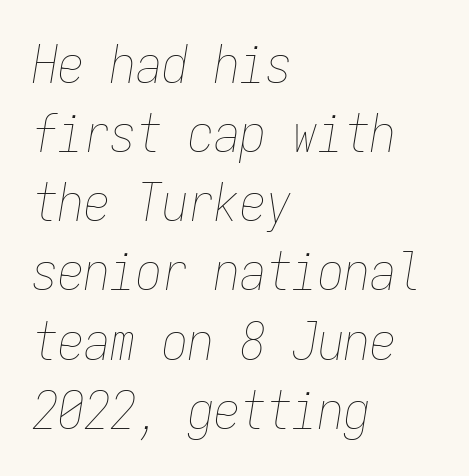
The image shows 52 px thin, condensed type, italic (leaning right), monospaced; set left-aligned, normal line spacing (1.33x), normal letter spacing, not underlined; low stroke contrast and a medium x-height.
